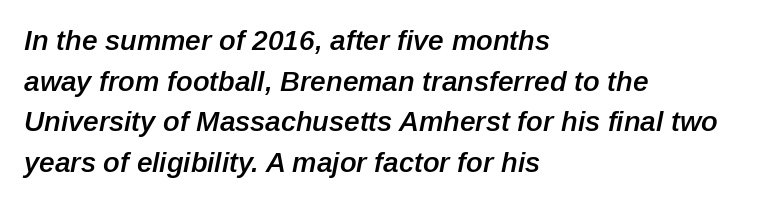
The axis of the letterforms is tilted away from vertical. A clean baseline with only descenders dipping below it. Visually the block forms a straight wall on the left and a jagged coastline on the right. These lines carry some extra weight — a demibold, not a full bold.
